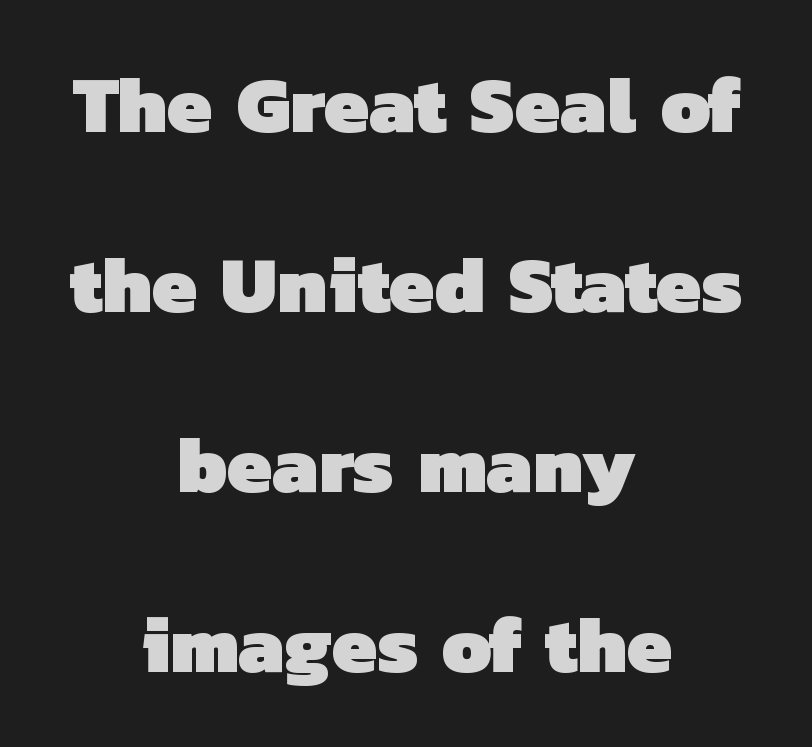
The image shows 80 px heavy sans-serif type; set centered, loose line spacing (2.25x), normal letter spacing, not underlined; low stroke contrast and a medium x-height.
